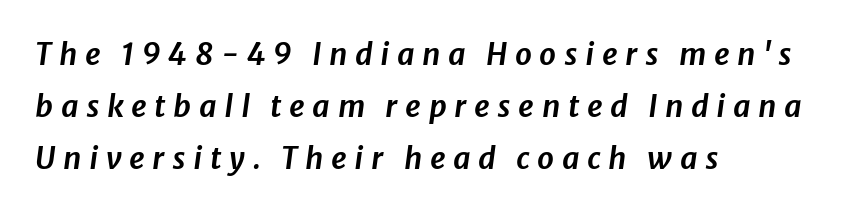
Glyph-to-glyph distance is far greater than everyday printed text. Each row of text sits above clean, open space. Caption: multi-line text, flush left, ragged right. The passage shown is typed in a proportional face where columns would drift. Slant detected: the letters are inclined.
